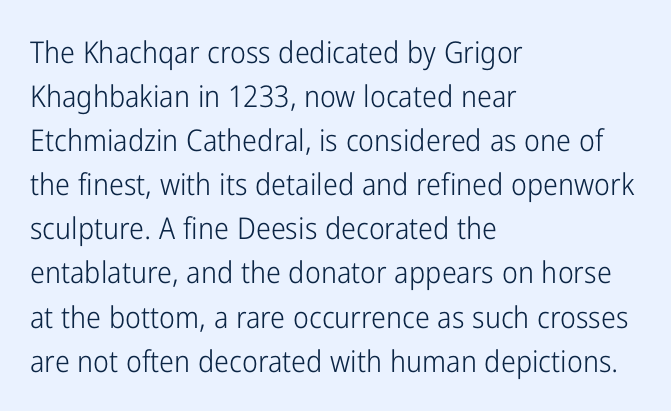
{"serif": "no", "italic": "no", "bold": "no", "weight": "light", "width": "condensed", "stroke_contrast": "low", "x_height": "medium", "monospaced": "no", "underline": "no", "align": "left", "line_spacing": "normal", "line_spacing_ratio": 1.47, "letter_spacing": "normal", "letter_spacing_em": 0.0, "glyph_px": 30}
